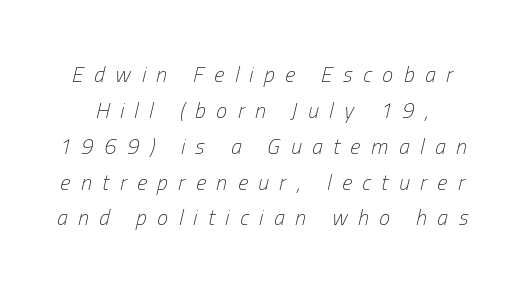
The image shows 22 px text type, italic (leaning right); set normal line spacing (1.63x), unusually wide letter spacing (+0.48 em), not underlined.
